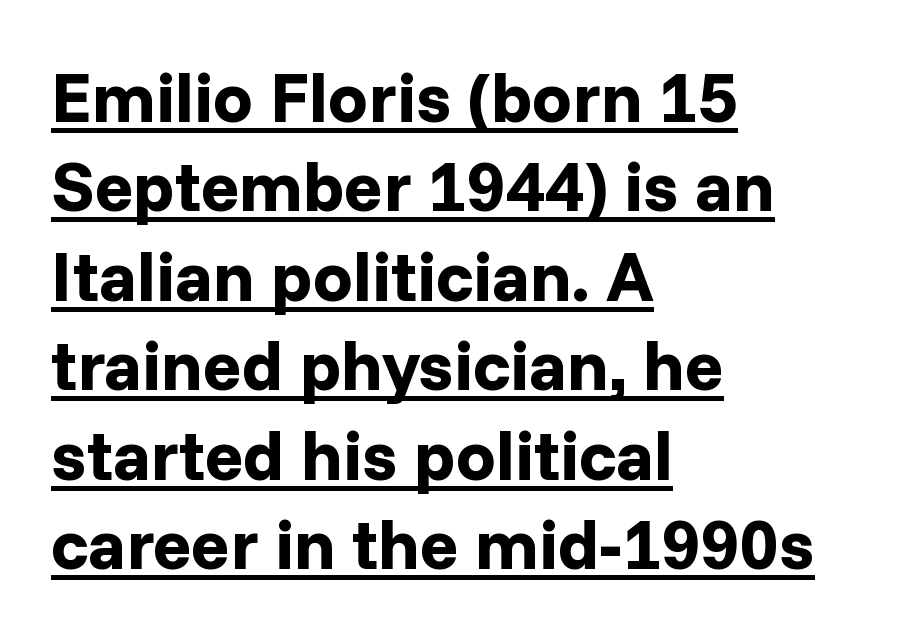
The image shows 71 px bold sans-serif type, upright; set left-aligned, normal line spacing (1.26x), normal letter spacing, underlined; low stroke contrast and a medium x-height.
